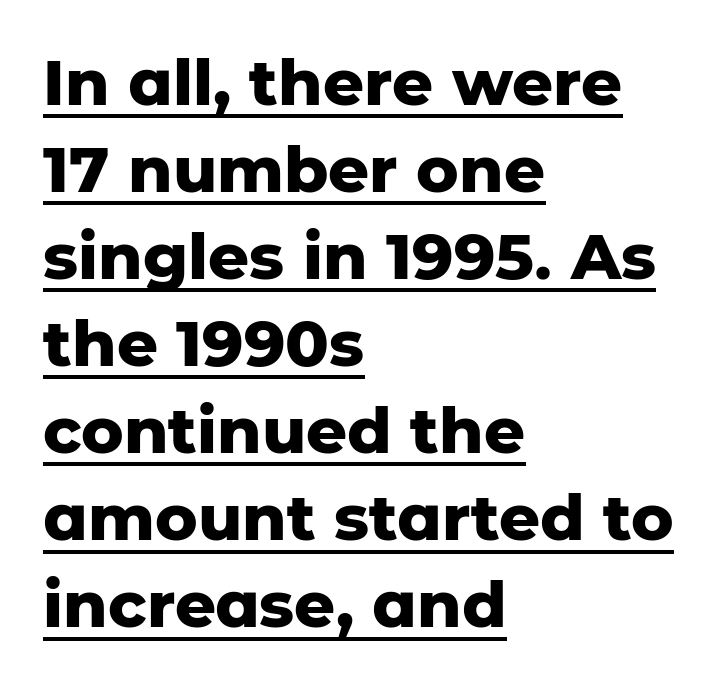
Does a line run under the words? Yes, clearly. A sans-serif font was chosen for this passage. The paragraph has a hard left edge and a soft right edge. Think of a printed novel: that variable character pitch is what you see here. If you drew a line through each stem, it would be perfectly vertical.
